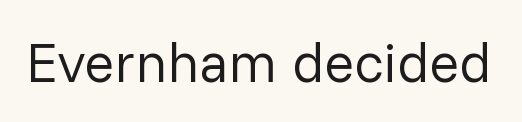
Q: Is the text bold? A: No.
Q: Is the text italic (slanted)? A: No, it is upright.
Q: Is the typeface a serif or a sans-serif typeface? A: Sans-serif.
Q: Is the text underlined? A: No.
Q: Is the spacing between letters normal or unusually wide? A: Normal.
Q: Width (condensed, normal, or wide)? A: Normal.
Q: Stroke contrast? A: Low.
Q: x-height? A: Medium.
Q: Monospaced? A: No.
